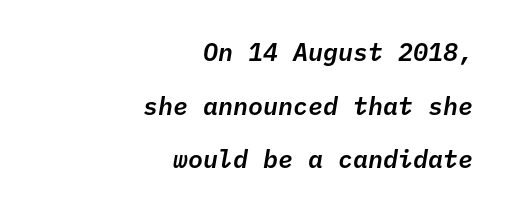
{"italic": "yes", "lean": "right", "slant_degrees": 10, "underline": "no", "align": "right", "line_spacing": "loose", "line_spacing_ratio": 2.15, "letter_spacing": "normal", "letter_spacing_em": 0.0, "glyph_px": 25}
